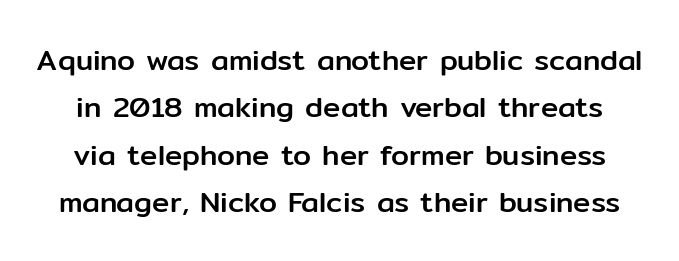
The image shows 29 px sans-serif type, upright; set normal line spacing (1.63x), normal letter spacing, not underlined; low stroke contrast and a medium x-height.
